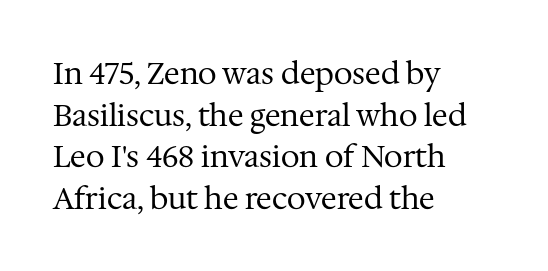
The image shows 30 px regular-weight serif type, upright; set left-aligned, normal line spacing (1.39x), normal letter spacing, not underlined; medium stroke contrast and a medium x-height.
